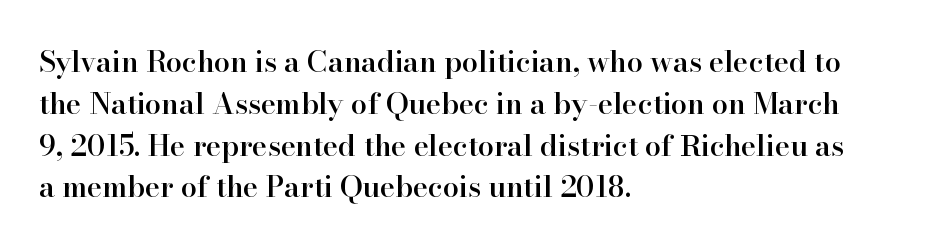
Q: Is the text bold? A: Semi-bold.
Q: Is the text italic (slanted)? A: No, it is upright.
Q: Is the typeface a serif or a sans-serif typeface? A: Serif.
Q: Is the text underlined? A: No.
Q: How is the paragraph aligned? A: Left-aligned.
Q: Is the spacing between letters normal or unusually wide? A: Normal.
Q: Is the spacing between lines tight, normal or loose? A: Normal.
Q: Width (condensed, normal, or wide)? A: Normal.
Q: Stroke contrast? A: High.
Q: x-height? A: Small.
Q: Monospaced? A: No.
